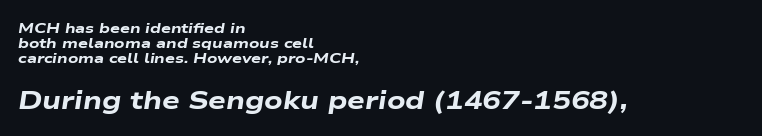
Q: Is the text bold? A: Yes.
Q: Is the text italic (slanted)? A: Yes, it leans right by about 9 degrees.
Q: Is the text underlined? A: No.
Q: How is the paragraph aligned? A: Left-aligned.
Q: Is the spacing between letters normal or unusually wide? A: Normal.
Q: Is the spacing between lines tight, normal or loose? A: Tight.
Q: Which block of text is set in a larger size, the first (top) or the second (bottom)? A: The second (bottom) one.
